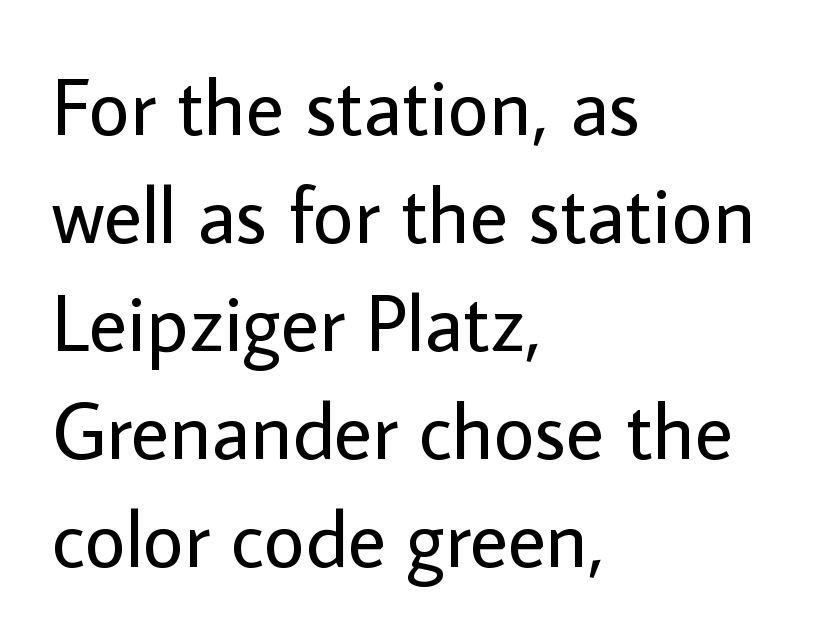
The image shows 80 px regular-weight sans-serif type, upright; set left-aligned, normal line spacing (1.35x), normal letter spacing, not underlined; low stroke contrast and a medium x-height.
